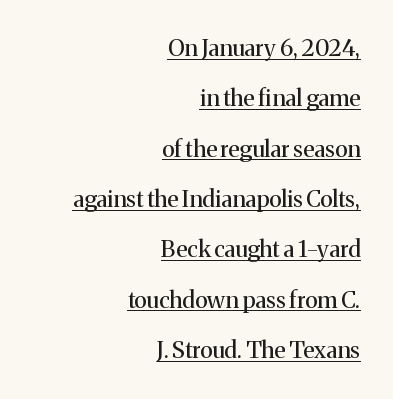
Q: Is the text bold? A: No.
Q: Is the text italic (slanted)? A: No, it is upright.
Q: Is the text underlined? A: Yes.
Q: How is the paragraph aligned? A: Right-aligned.
Q: Is the spacing between letters normal or unusually wide? A: Normal.
Q: Is the spacing between lines tight, normal or loose? A: Loose.
